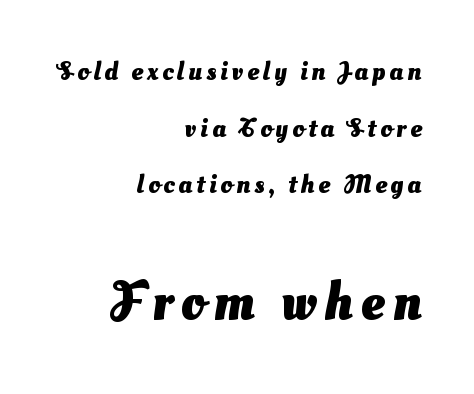
The image shows 53 px heavy sans-serif type; set right-aligned, loose line spacing (2.18x), not underlined; the second (bottom) block is 2.04x larger; medium stroke contrast and a small x-height.
